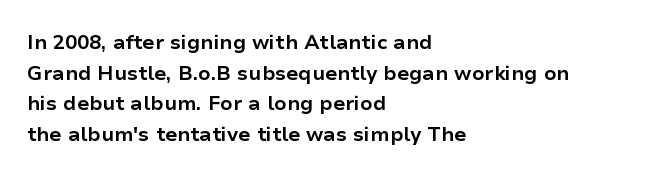
Underlining? Definitely not there. The paragraph has a hard left edge and a soft right edge. A typesetter would mark this as roman, not italic. What weight is shown? A full bold with thick strokes.
